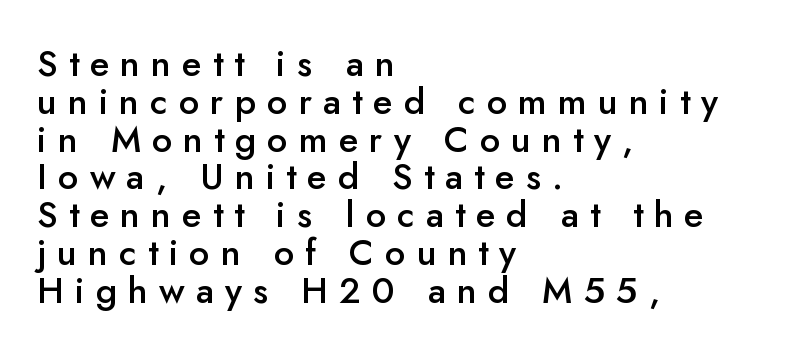
Caption: expanded tracking, letters set apart. If you drew a line through each stem, it would be perfectly vertical. Look at the stroke-to-counter ratio: somewhat heavy, a semibold. Baseline-to-baseline distance is barely more than the letter height. Beneath every word, the page is bare.
